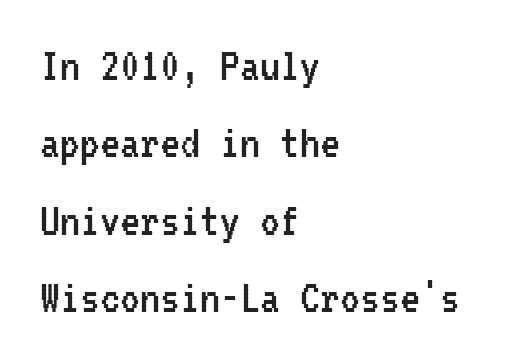
This block has exactly the height ordinary leading produces. Regarding serifs, this sample does without them. Summary of weight: not heavy and not bold. Leftover space on each line is placed entirely after the last word. The passage shown is typed in a monospace face where columns stay perfectly aligned.
